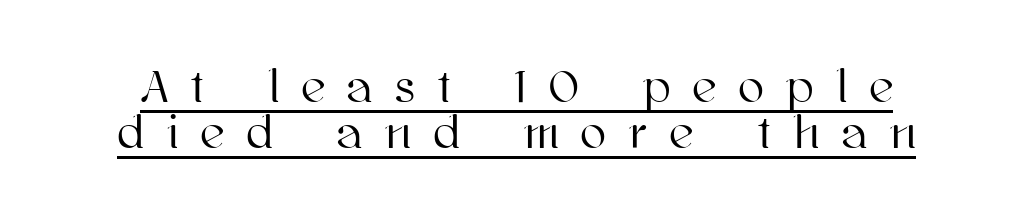
Posture: straight, roman, zero tilt. Inter-character spacing is expanded well beyond the font's built-in metrics. This sample trades vertical openness for compactness between lines. The lettering is marked with a stroke running underneath it. The rendering uses natural spacing where letterforms have individual widths.
